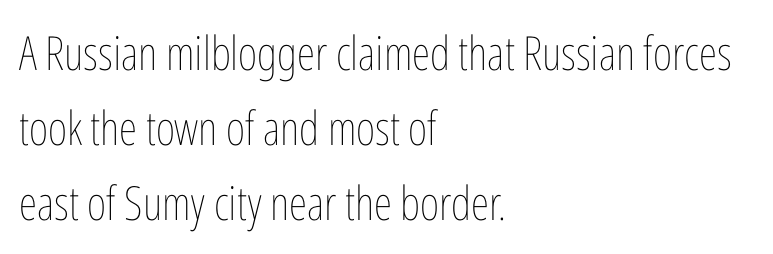
Q: Is the text bold? A: No.
Q: Is the text italic (slanted)? A: No, it is upright.
Q: Is the text underlined? A: No.
Q: How is the paragraph aligned? A: Left-aligned.
Q: Is the spacing between letters normal or unusually wide? A: Normal.
Q: Is the spacing between lines tight, normal or loose? A: Normal.
Q: Width (condensed, normal, or wide)? A: Condensed.
Q: Stroke contrast? A: Low.
Q: x-height? A: Medium.
Q: Monospaced? A: No.
